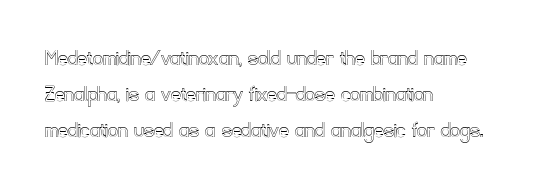
{"italic": "no", "underline": "no", "align": "left", "line_spacing": "normal", "line_spacing_ratio": 1.5, "letter_spacing": "normal", "letter_spacing_em": 0.0, "glyph_px": 24}
